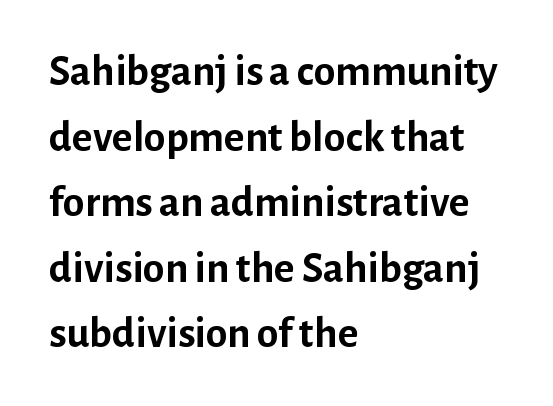
The image shows 44 px semibold sans-serif type, upright; set left-aligned, normal line spacing (1.49x), normal letter spacing, not underlined; low stroke contrast and a medium x-height.
